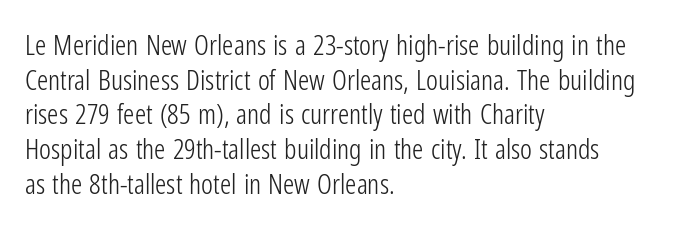
{"serif": "no", "italic": "no", "bold": "no", "weight": "light", "width": "condensed", "stroke_contrast": "low", "x_height": "medium", "monospaced": "no", "underline": "no", "align": "left", "line_spacing_ratio": 1.24, "letter_spacing": "normal", "letter_spacing_em": 0.0, "glyph_px": 28}
